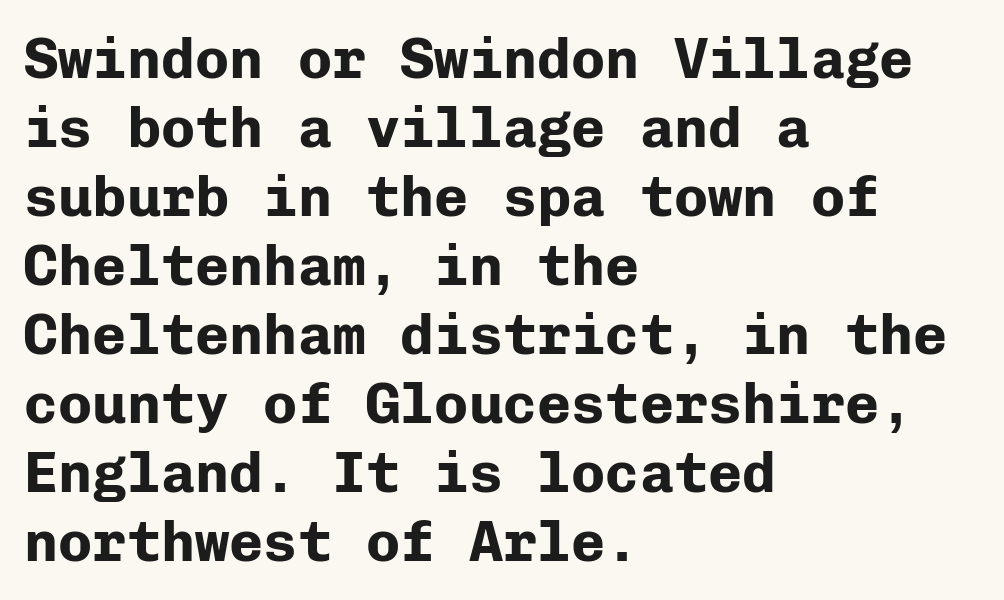
{"serif": "no", "italic": "no", "bold": "yes", "weight": "bold", "width": "normal", "stroke_contrast": "low", "x_height": "medium", "monospaced": "yes", "underline": "no", "align": "left", "line_spacing_ratio": 1.21, "letter_spacing": "normal", "letter_spacing_em": 0.0, "glyph_px": 57}
